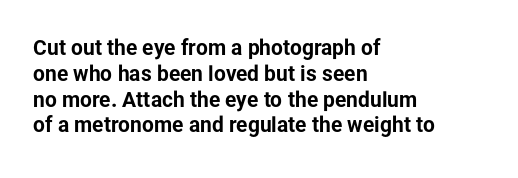
The letters stand upright; this is a roman face. Every row of glyphs begins at an identical x-position on the left. Between one letter and the next there's only the usual sliver of space. Caption: bold face, heavy strokes.
